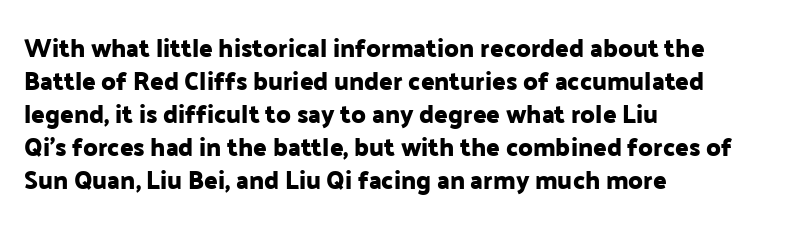
Q: Is the text italic (slanted)? A: No, it is upright.
Q: Is the text underlined? A: No.
Q: How is the paragraph aligned? A: Left-aligned.
Q: Is the spacing between letters normal or unusually wide? A: Normal.
Q: Is the spacing between lines tight, normal or loose? A: Normal.
